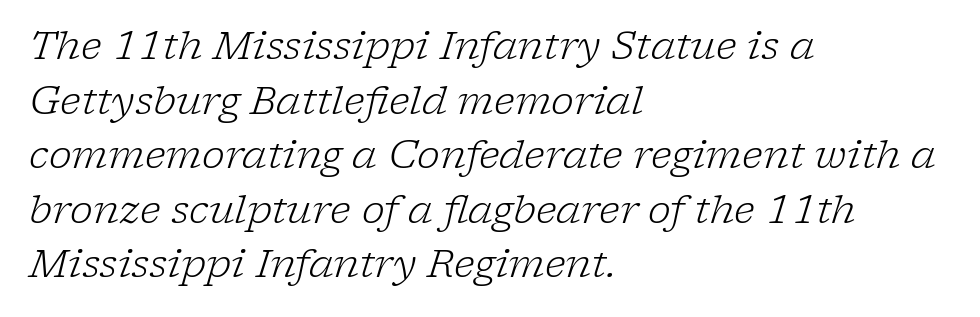
{"serif": "yes", "italic": "yes", "lean": "right", "slant_degrees": 17, "bold": "no", "weight": "light", "width": "normal", "stroke_contrast": "low", "x_height": "medium", "monospaced": "no", "underline": "no", "align": "left", "line_spacing": "normal", "line_spacing_ratio": 1.4, "letter_spacing": "normal", "letter_spacing_em": 0.0, "glyph_px": 39}
